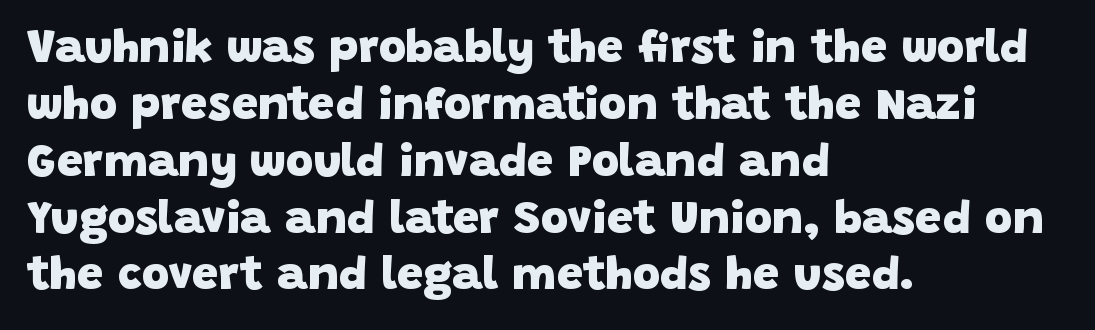
Visually the block forms a straight wall on the left and a jagged coastline on the right. The zone under the glyphs is completely vacant. The passage shown is typed in a proportional face where columns would drift. Are there feet on the stems? There aren't — it's a sans. Heavy, bold letterforms.
